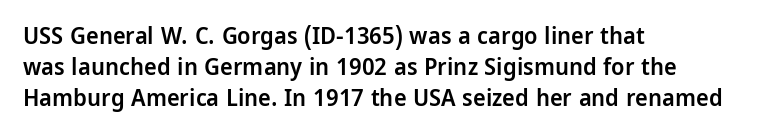
The image shows 24 px text type, upright; set left-aligned, normal line spacing (1.29x), normal letter spacing, not underlined.
